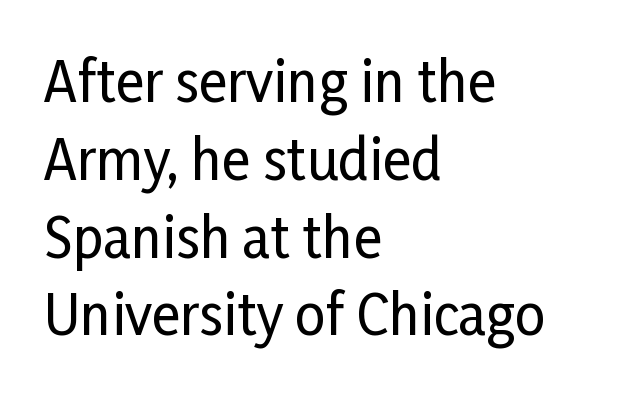
Q: Is the text italic (slanted)? A: No, it is upright.
Q: Is the typeface a serif or a sans-serif typeface? A: Sans-serif.
Q: Is the text underlined? A: No.
Q: How is the paragraph aligned? A: Left-aligned.
Q: Is the spacing between letters normal or unusually wide? A: Normal.
Q: Is the spacing between lines tight, normal or loose? A: Normal.
Q: Width (condensed, normal, or wide)? A: Condensed.
Q: Stroke contrast? A: Low.
Q: x-height? A: Medium.
Q: Monospaced? A: No.
